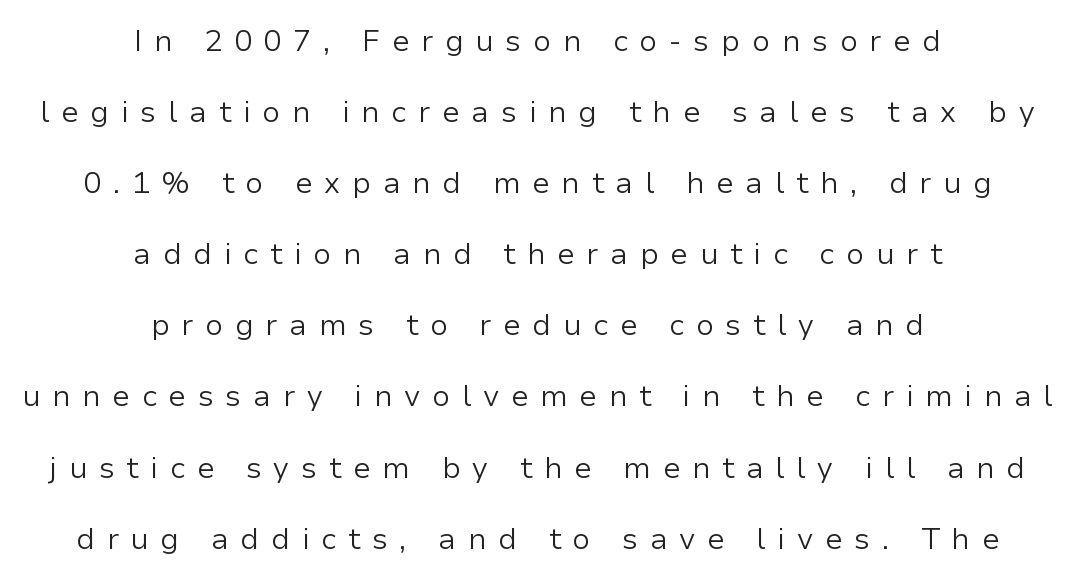
The image shows 30 px light sans-serif type, upright; set centered, loose line spacing (2.37x), unusually wide letter spacing (+0.39 em), not underlined; low stroke contrast and a medium x-height.
